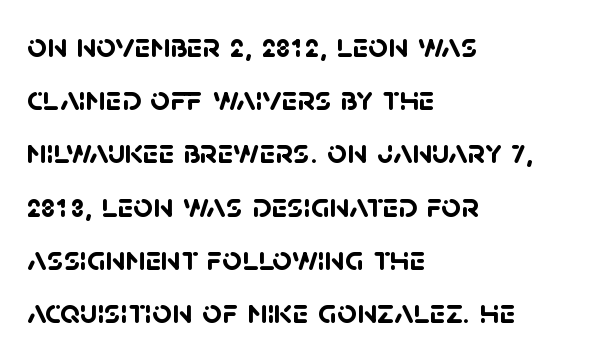
The image shows 35 px semibold sans-serif type; set left-aligned, normal line spacing (1.52x), normal letter spacing, not underlined; low stroke contrast and a large x-height.
